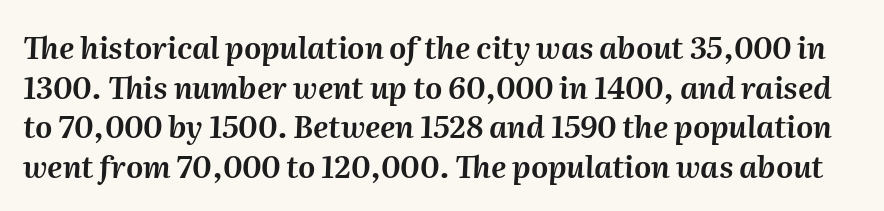
Nobody touched the tracking dial on this one. The baseline area is clear. In terms of leading, this rendering sits right in the middle. Tall strokes in this sample are angled rather than plumb.
